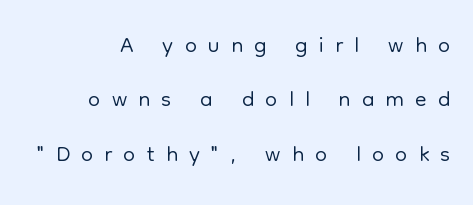
Q: Is the text bold? A: No.
Q: Is the text italic (slanted)? A: No, it is upright.
Q: Is the typeface a serif or a sans-serif typeface? A: Sans-serif.
Q: Is the text underlined? A: No.
Q: How is the paragraph aligned? A: Right-aligned.
Q: Is the spacing between letters normal or unusually wide? A: Unusually wide.
Q: Is the spacing between lines tight, normal or loose? A: Normal.
Q: Width (condensed, normal, or wide)? A: Normal.
Q: Stroke contrast? A: Low.
Q: x-height? A: Medium.
Q: Monospaced? A: No.
